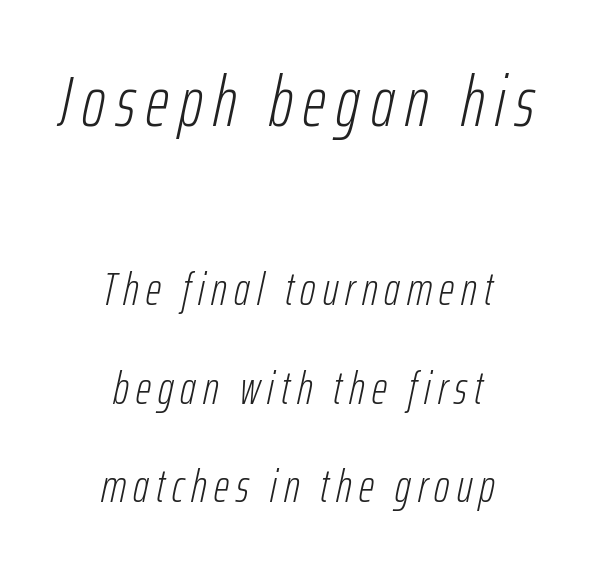
The image shows 71 px light, condensed type, italic (leaning right); set centered, loose line spacing (2.1x), not underlined; the first (top) block is 1.51x larger; low stroke contrast and a medium x-height.
